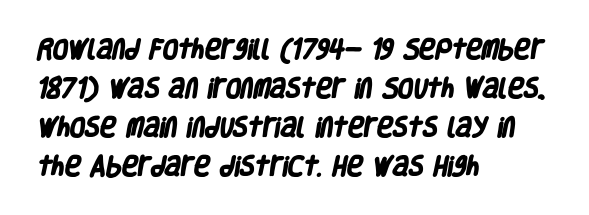
{"bold": "yes", "underline": "no", "align": "left", "line_spacing_ratio": 1.78, "letter_spacing": "normal", "letter_spacing_em": 0.0, "glyph_px": 22}
